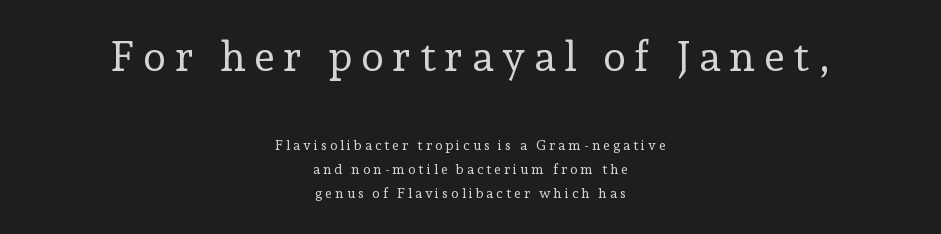
Q: Is the text bold? A: No.
Q: Is the text italic (slanted)? A: No, it is upright.
Q: Is the typeface a serif or a sans-serif typeface? A: Serif.
Q: Is the text underlined? A: No.
Q: How is the paragraph aligned? A: Centered.
Q: Is the spacing between letters normal or unusually wide? A: Unusually wide.
Q: Which block of text is set in a larger size, the first (top) or the second (bottom)? A: The first (top) one.
Q: Width (condensed, normal, or wide)? A: Normal.
Q: Stroke contrast? A: Low.
Q: x-height? A: Medium.
Q: Monospaced? A: No.
